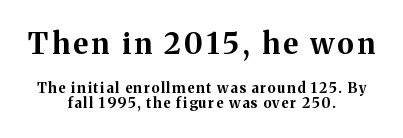
{"serif": "yes", "italic": "no", "bold": "yes", "weight": "bold", "width": "normal", "stroke_contrast": "medium", "x_height": "medium", "monospaced": "no", "underline": "no", "align": "center", "line_spacing": "tight", "line_spacing_ratio": 1.07, "larger_block": "first", "size_ratio": 2.07, "glyph_px": 29}
